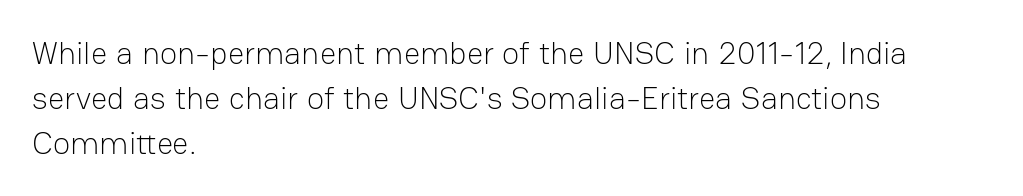
{"serif": "no", "italic": "no", "bold": "no", "weight": "light", "width": "normal", "stroke_contrast": "low", "x_height": "medium", "monospaced": "no", "underline": "no", "align": "left", "line_spacing": "normal", "line_spacing_ratio": 1.4, "letter_spacing": "normal", "letter_spacing_em": 0.0, "glyph_px": 32}
